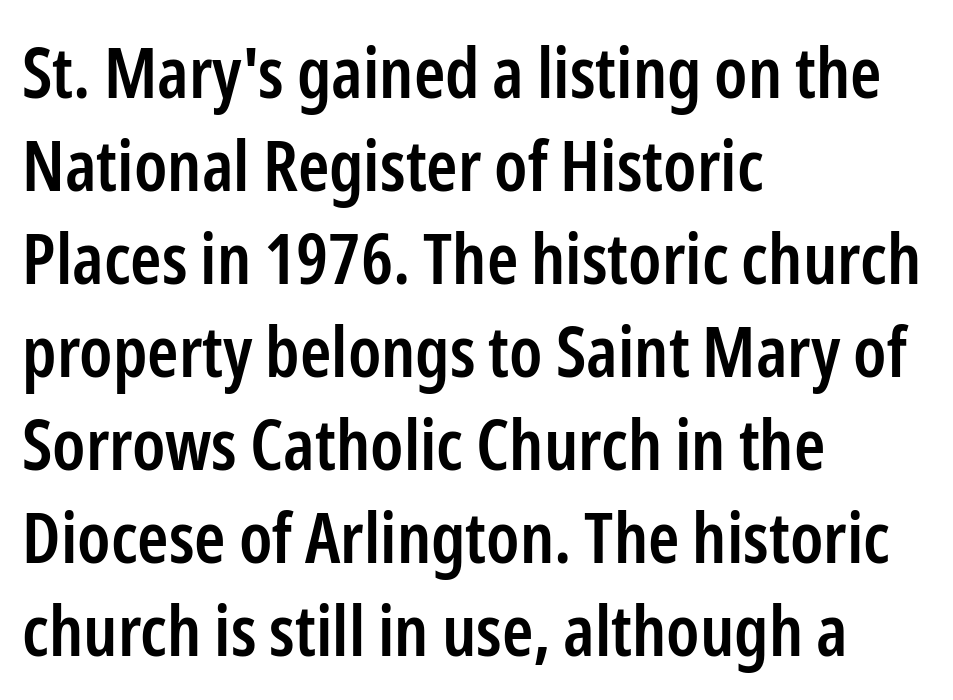
The image shows 71 px semibold, condensed sans-serif type, upright; set left-aligned, normal line spacing (1.31x), normal letter spacing, not underlined; low stroke contrast and a medium x-height.
